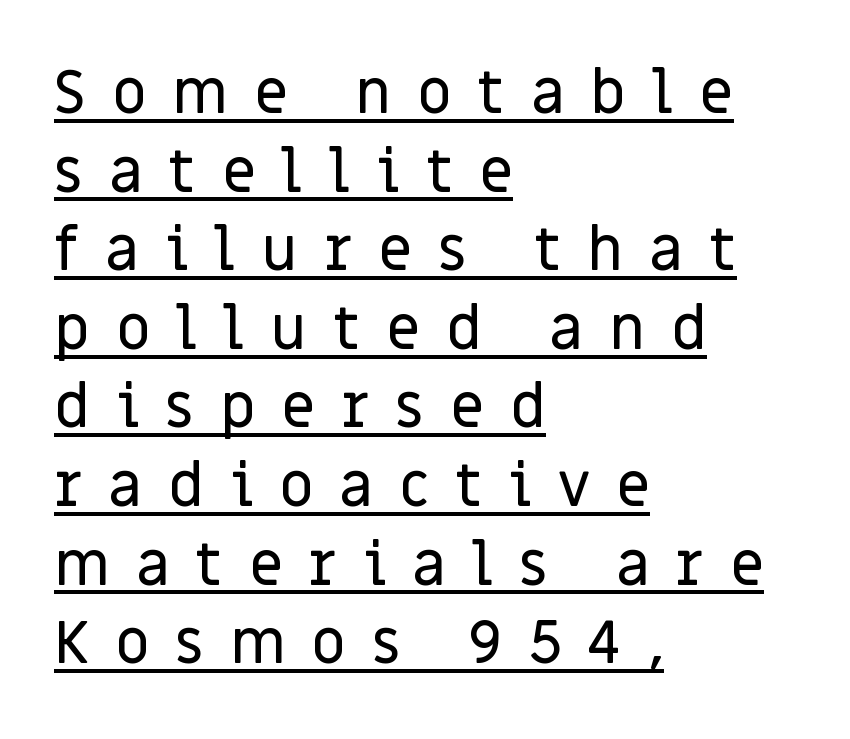
The rendering inserts visible extra space after every character. Varying glyph widths throughout — classic text-font behaviour. The typesetter chose a ragged-right arrangement here. The block of text has a typical density, with ordinary space between rows.
